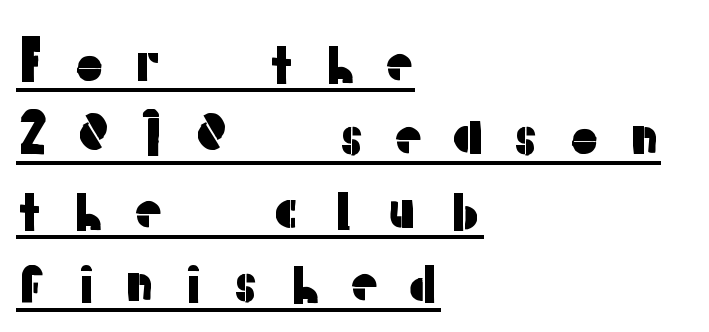
Q: Is the text italic (slanted)? A: No, it is upright.
Q: Is the typeface a serif or a sans-serif typeface? A: Sans-serif.
Q: Is the text underlined? A: Yes.
Q: How is the paragraph aligned? A: Left-aligned.
Q: Is the spacing between letters normal or unusually wide? A: Unusually wide.
Q: Is the spacing between lines tight, normal or loose? A: Normal.
Q: Width (condensed, normal, or wide)? A: Normal.
Q: Stroke contrast? A: Low.
Q: x-height? A: Medium.
Q: Monospaced? A: No.
